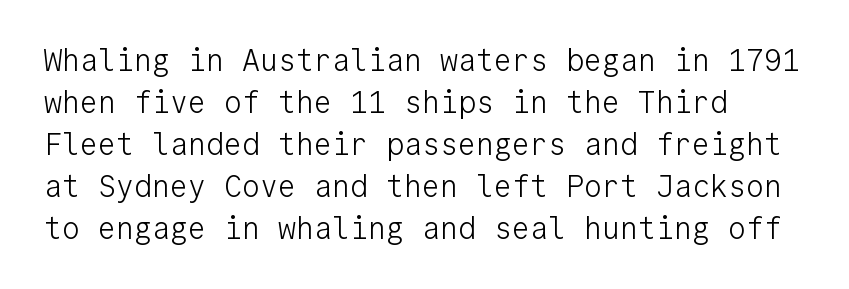
{"serif": "no", "italic": "no", "bold": "no", "weight": "light", "width": "normal", "stroke_contrast": "low", "x_height": "medium", "monospaced": "yes", "underline": "no", "align": "left", "line_spacing": "normal", "line_spacing_ratio": 1.4, "letter_spacing": "normal", "letter_spacing_em": 0.0, "glyph_px": 30}
